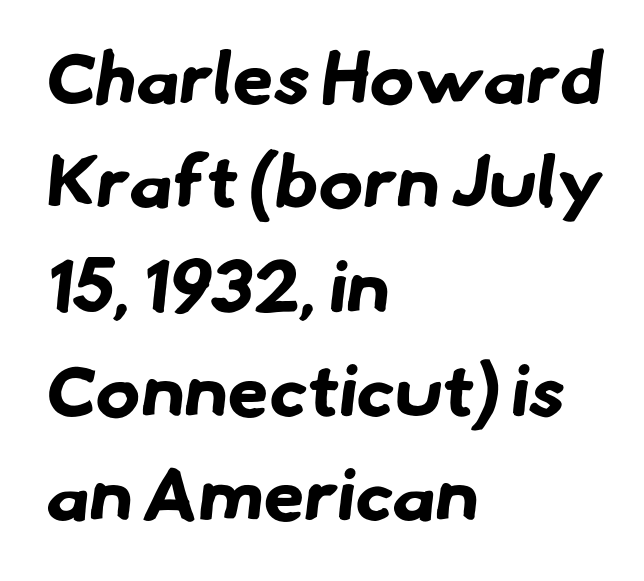
Q: Is the text bold? A: Yes.
Q: Is the typeface a serif or a sans-serif typeface? A: Sans-serif.
Q: Is the text underlined? A: No.
Q: How is the paragraph aligned? A: Left-aligned.
Q: Is the spacing between letters normal or unusually wide? A: Normal.
Q: Is the spacing between lines tight, normal or loose? A: Normal.
Q: Width (condensed, normal, or wide)? A: Normal.
Q: Stroke contrast? A: Low.
Q: x-height? A: Small.
Q: Monospaced? A: No.
